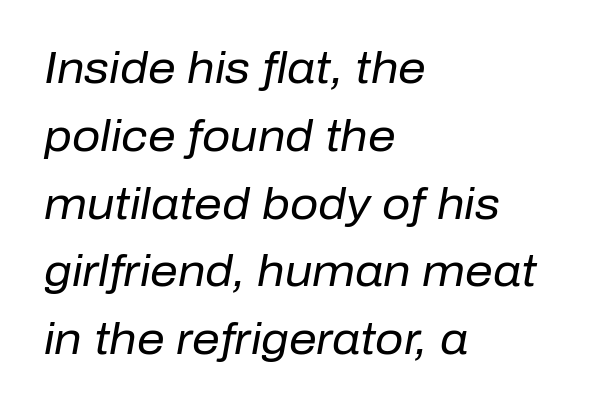
Reading down the block, your eye returns to a fixed left position each line. There's an unmistakable incline to the writing here. The foot of each line stays bare and open. Successive baselines arrive at the customary interval. The typeface has the unassuming heft of standard copy or less.
